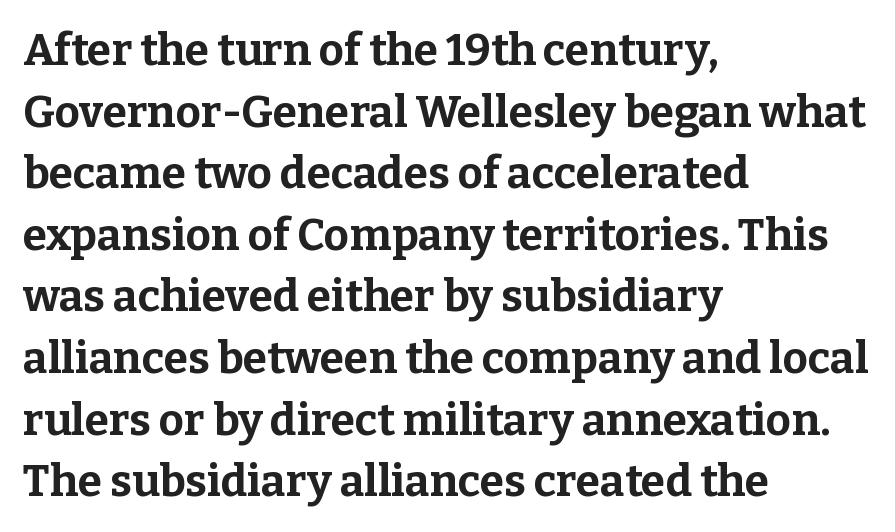
The image shows 44 px bold serif type, upright; set left-aligned, normal line spacing (1.4x), normal letter spacing, not underlined; low stroke contrast and a medium x-height.
